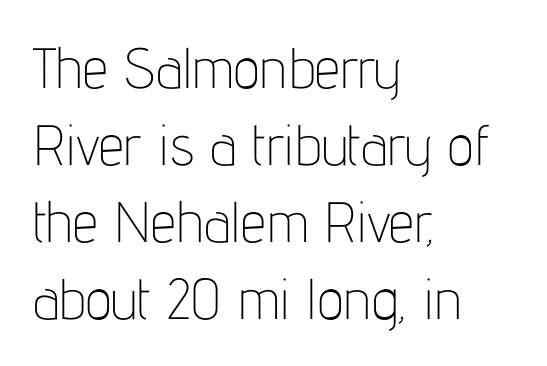
The image shows 57 px thin, condensed sans-serif type, upright; set left-aligned, normal line spacing (1.35x), normal letter spacing, not underlined; low stroke contrast and a medium x-height.
